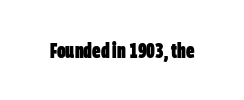
Q: Is the text bold? A: Yes.
Q: Is the text underlined? A: No.
Q: Is the spacing between letters normal or unusually wide? A: Normal.
